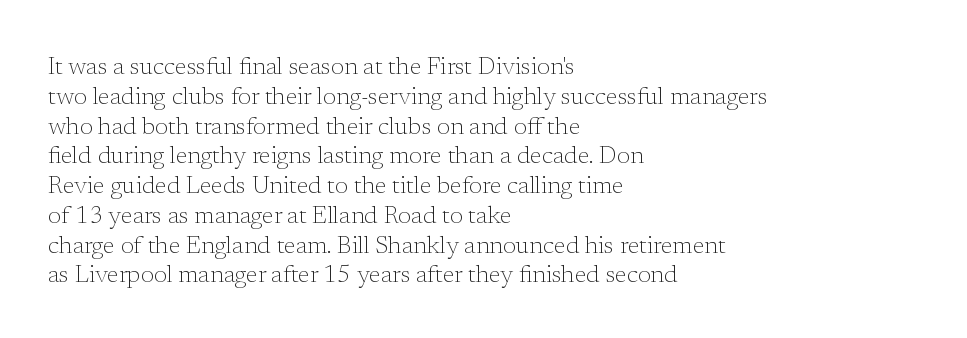
Q: Is the text bold? A: No.
Q: Is the text italic (slanted)? A: No, it is upright.
Q: Is the text underlined? A: No.
Q: How is the paragraph aligned? A: Left-aligned.
Q: Is the spacing between letters normal or unusually wide? A: Normal.
